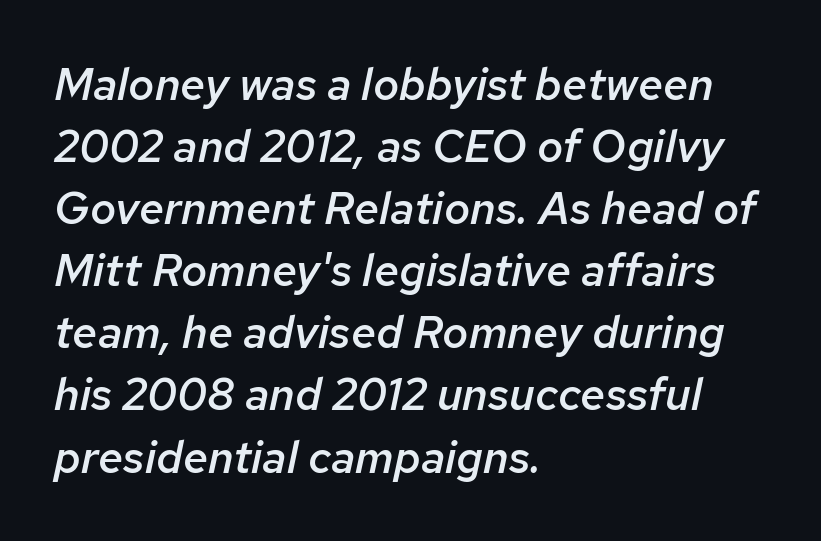
Q: Is the text bold? A: Semi-bold.
Q: Is the text italic (slanted)? A: Yes, it leans right by about 12 degrees.
Q: Is the text underlined? A: No.
Q: How is the paragraph aligned? A: Left-aligned.
Q: Is the spacing between letters normal or unusually wide? A: Normal.
Q: Is the spacing between lines tight, normal or loose? A: Normal.
Q: Width (condensed, normal, or wide)? A: Normal.
Q: Stroke contrast? A: Low.
Q: x-height? A: Medium.
Q: Monospaced? A: No.
